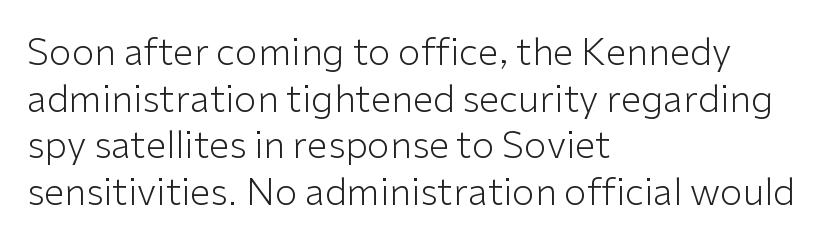
A typesetter would label this face a sans. Here the designer chose a conventional face with non-uniform glyph widths. Summary of vertical rhythm: regular, with standard interline spacing. Stems here are at most as thick as an everyday book face. Posture: straight, roman, zero tilt.
